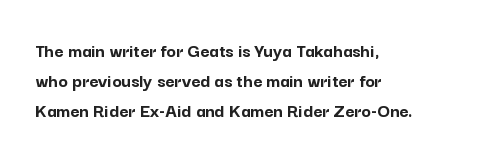
{"italic": "no", "bold": "yes", "underline": "no", "align": "left", "line_spacing": "normal", "line_spacing_ratio": 1.51, "letter_spacing": "normal", "letter_spacing_em": 0.0, "glyph_px": 20}
